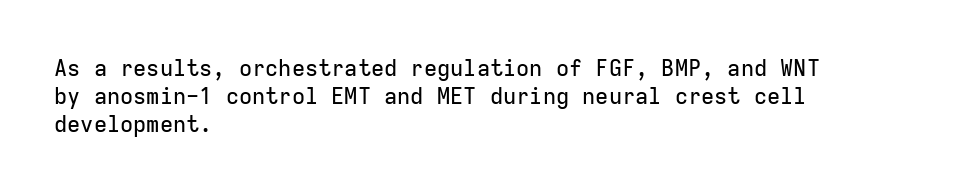
The image shows 22 px text type, upright; set left-aligned, normal line spacing (1.28x), normal letter spacing, not underlined.
